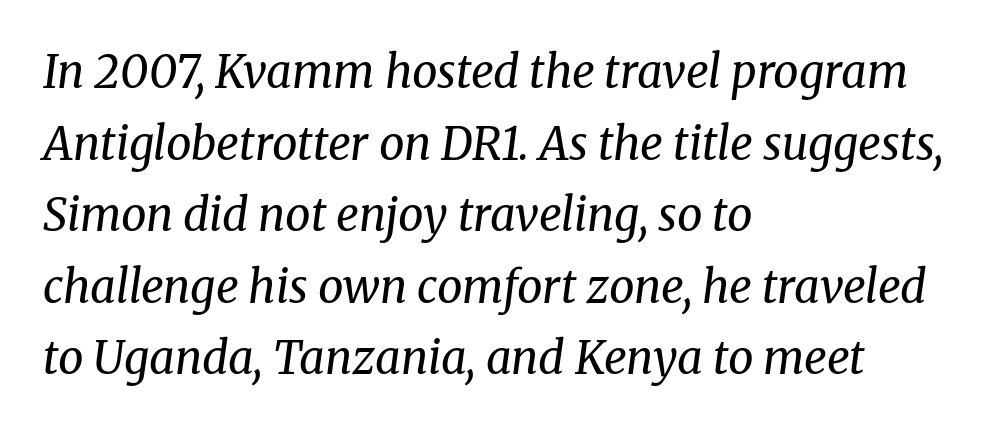
You could not count columns in this text — the font is proportionally spaced. Nothing unusual about the tracking: characters are spaced as the font intends. Are there feet on the stems? There are — it's a serif. Yep, that's italic — everything's leaning.
